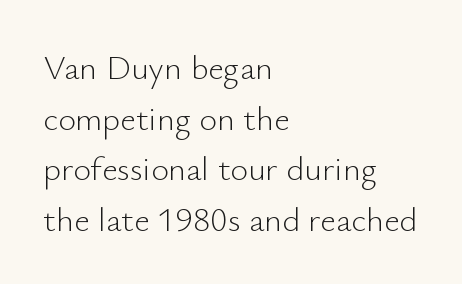
The image shows 34 px light sans-serif type, upright; set left-aligned, normal line spacing (1.49x), normal letter spacing, not underlined; low stroke contrast and a small x-height.
